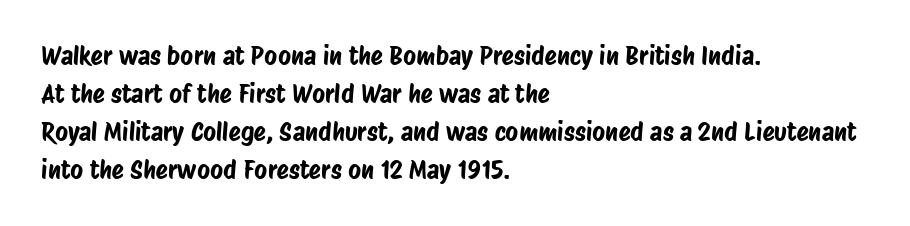
{"underline": "no", "align": "left", "line_spacing": "normal", "line_spacing_ratio": 1.52, "letter_spacing": "normal", "letter_spacing_em": 0.0, "glyph_px": 25}
